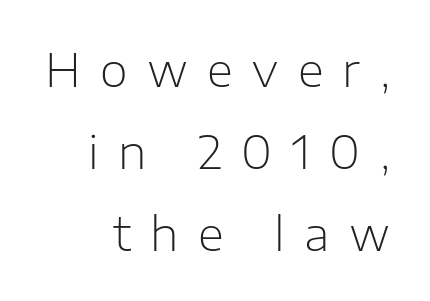
{"serif": "no", "italic": "no", "bold": "no", "weight": "light", "width": "normal", "stroke_contrast": "low", "x_height": "medium", "monospaced": "no", "underline": "no", "line_spacing_ratio": 1.82, "letter_spacing": "wide", "letter_spacing_em": 0.43, "glyph_px": 45}
